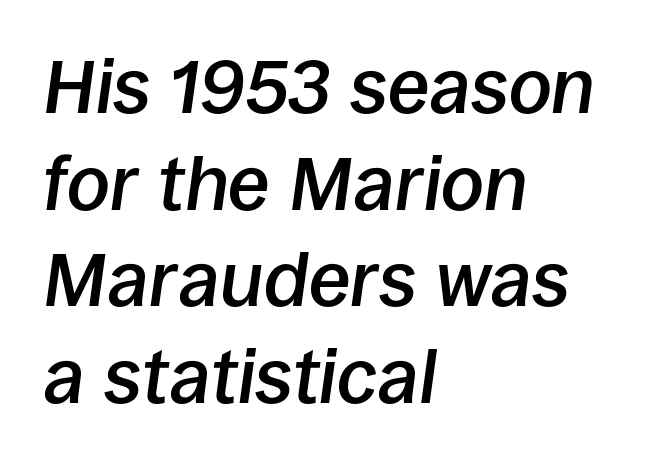
Descenders hang freely into open space. Posture: slanted. Here the designer chose a conventional face with non-uniform glyph widths. Vertical spacing — default. The rag falls on the right side of this text block.
